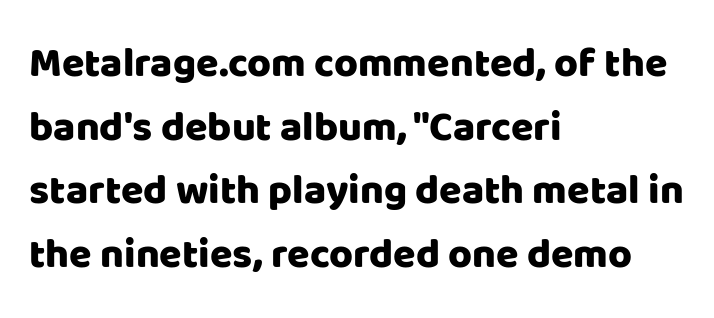
{"serif": "no", "italic": "no", "width": "normal", "stroke_contrast": "low", "x_height": "large", "monospaced": "no", "underline": "no", "align": "left", "line_spacing": "normal", "line_spacing_ratio": 1.55, "letter_spacing": "normal", "letter_spacing_em": 0.0, "glyph_px": 41}
